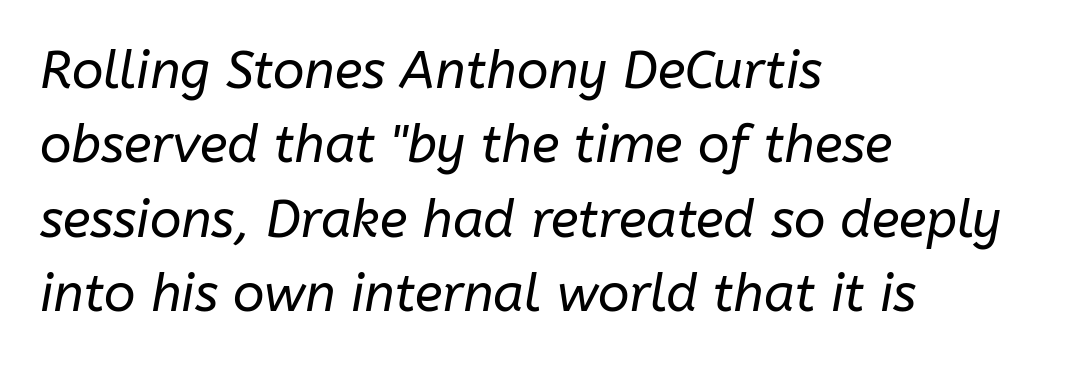
{"italic": "yes", "lean": "right", "slant_degrees": 10, "bold": "no", "weight": "regular", "width": "normal", "stroke_contrast": "low", "x_height": "medium", "monospaced": "no", "underline": "no", "align": "left", "line_spacing": "normal", "line_spacing_ratio": 1.43, "letter_spacing": "normal", "letter_spacing_em": 0.0, "glyph_px": 52}
